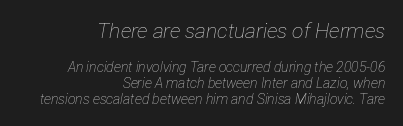
The image shows 21 px text type, italic (leaning right); set right-aligned, tight line spacing (1.14x), normal letter spacing, not underlined; the first (top) block is 1.5x larger.
